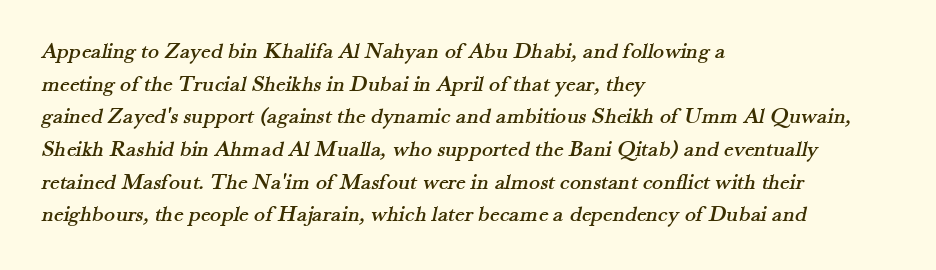
Is the block centered? No — it sits flush against the left margin. Check under the words: just untouched page. What's the leading like? Ordinary, nothing unusual. Inter-character spacing is left at the font's built-in metrics.
